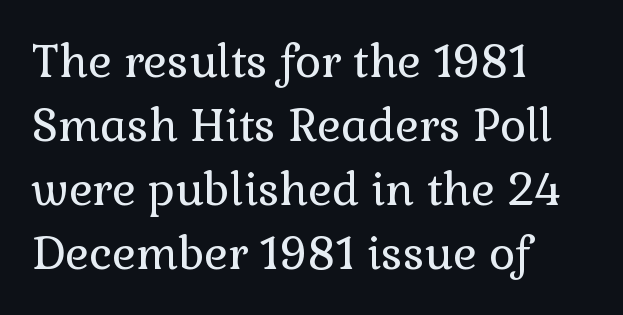
The image shows 45 px regular-weight serif type, upright; set left-aligned, normal line spacing (1.42x), normal letter spacing, not underlined; a medium x-height.
